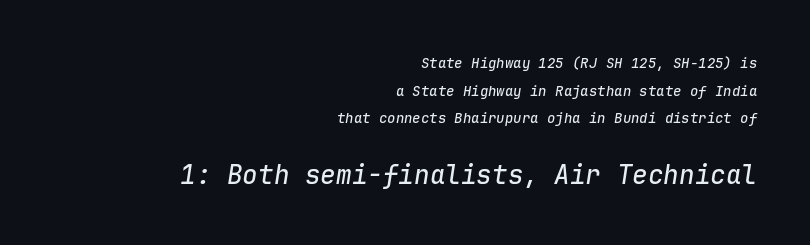
Q: Is the text italic (slanted)? A: Yes, it leans right by about 9 degrees.
Q: Is the text underlined? A: No.
Q: How is the paragraph aligned? A: Right-aligned.
Q: Is the spacing between letters normal or unusually wide? A: Normal.
Q: Is the spacing between lines tight, normal or loose? A: Loose.
Q: Which block of text is set in a larger size, the first (top) or the second (bottom)? A: The second (bottom) one.
